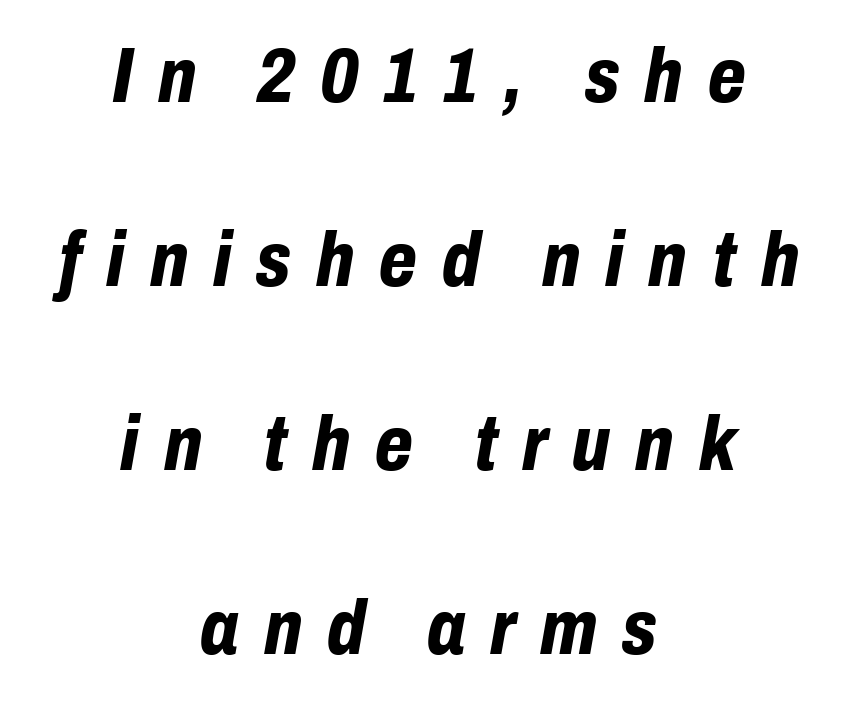
Q: Is the text bold? A: Yes.
Q: Is the text italic (slanted)? A: Yes, it leans right by about 10 degrees.
Q: Is the text underlined? A: No.
Q: How is the paragraph aligned? A: Centered.
Q: Is the spacing between letters normal or unusually wide? A: Unusually wide.
Q: Is the spacing between lines tight, normal or loose? A: Loose.
Q: Width (condensed, normal, or wide)? A: Condensed.
Q: Stroke contrast? A: Low.
Q: x-height? A: Medium.
Q: Monospaced? A: No.
